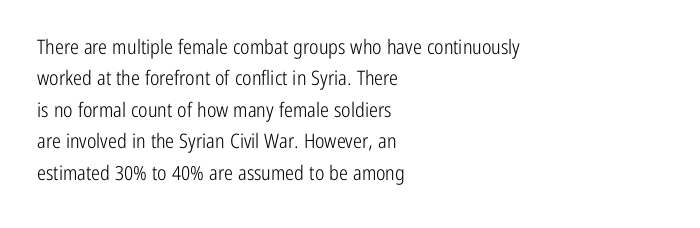
{"italic": "no", "bold": "no", "underline": "no", "align": "left", "line_spacing": "normal", "line_spacing_ratio": 1.57, "letter_spacing": "normal", "letter_spacing_em": 0.0, "glyph_px": 20}
